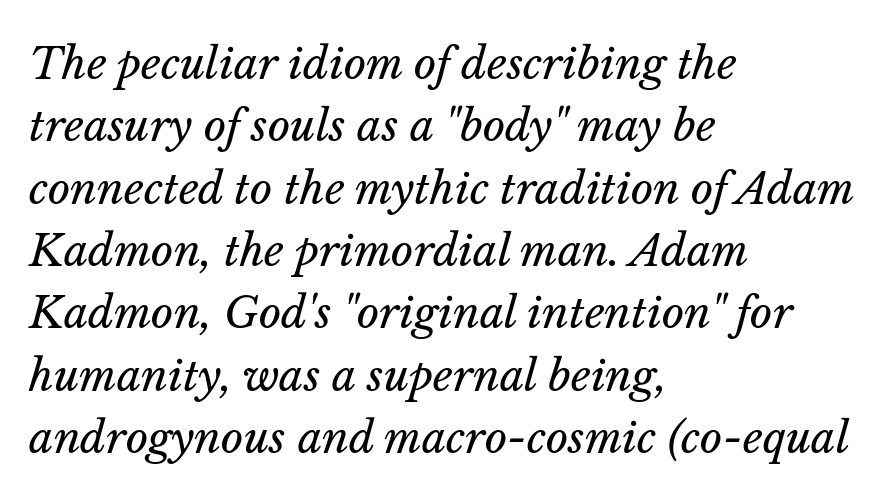
Q: Is the text bold? A: No.
Q: Is the text italic (slanted)? A: Yes, it leans right by about 14 degrees.
Q: Is the text underlined? A: No.
Q: How is the paragraph aligned? A: Left-aligned.
Q: Is the spacing between letters normal or unusually wide? A: Normal.
Q: Is the spacing between lines tight, normal or loose? A: Normal.
Q: Width (condensed, normal, or wide)? A: Normal.
Q: Stroke contrast? A: Low.
Q: x-height? A: Medium.
Q: Monospaced? A: No.
